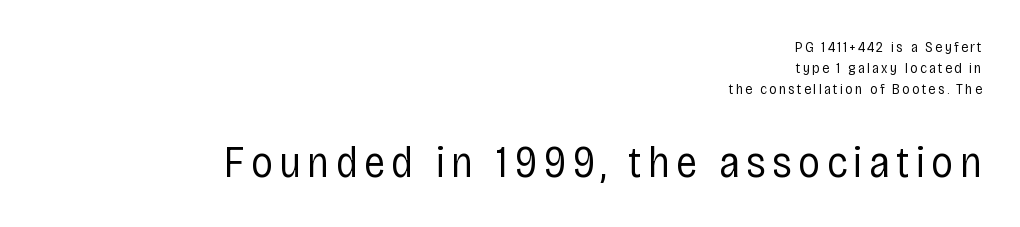
{"serif": "no", "italic": "no", "bold": "no", "weight": "regular", "width": "condensed", "stroke_contrast": "low", "x_height": "large", "monospaced": "no", "underline": "no", "align": "right", "line_spacing": "normal", "line_spacing_ratio": 1.39, "larger_block": "second", "size_ratio": 2.93, "glyph_px": 44}
